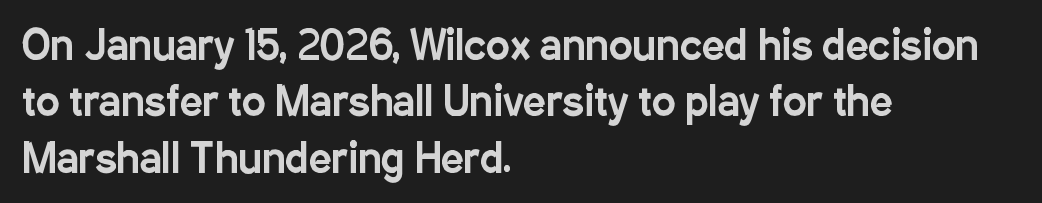
Q: Is the text italic (slanted)? A: No, it is upright.
Q: Is the typeface a serif or a sans-serif typeface? A: Sans-serif.
Q: Is the text underlined? A: No.
Q: How is the paragraph aligned? A: Left-aligned.
Q: Is the spacing between letters normal or unusually wide? A: Normal.
Q: Is the spacing between lines tight, normal or loose? A: Normal.
Q: Width (condensed, normal, or wide)? A: Condensed.
Q: Stroke contrast? A: Low.
Q: x-height? A: Medium.
Q: Monospaced? A: No.
